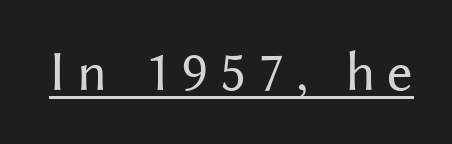
These lines are rendered in a variable-pitch font. Stroke mass is kept to a normal reading level or below. Italic: no, the glyphs are upright roman. Each line of the rendering has a horizontal stroke beneath the glyphs. The type is letterspaced generously, with wide tracking. In terms of letterform style, serifs are entirely absent.
